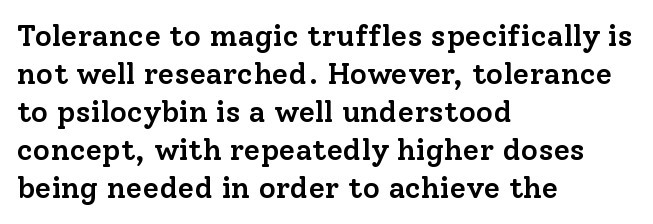
Q: Is the text bold? A: Semi-bold.
Q: Is the text italic (slanted)? A: No, it is upright.
Q: Is the typeface a serif or a sans-serif typeface? A: Serif.
Q: Is the text underlined? A: No.
Q: How is the paragraph aligned? A: Left-aligned.
Q: Is the spacing between letters normal or unusually wide? A: Normal.
Q: Is the spacing between lines tight, normal or loose? A: Normal.
Q: Width (condensed, normal, or wide)? A: Normal.
Q: Stroke contrast? A: Low.
Q: x-height? A: Medium.
Q: Monospaced? A: No.
